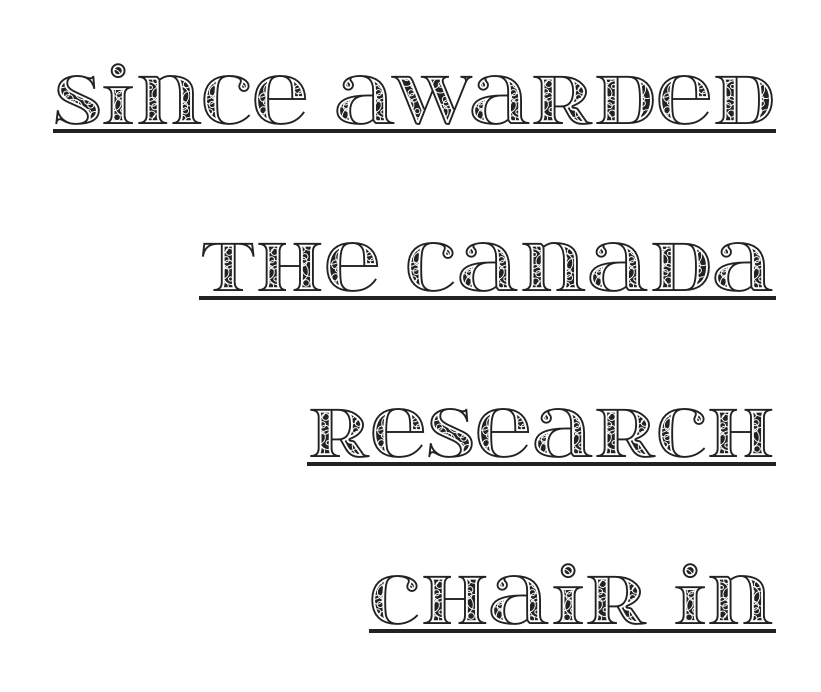
{"italic": "no", "width": "wide", "x_height": "large", "monospaced": "no", "underline": "yes", "align": "right", "line_spacing": "loose", "line_spacing_ratio": 2.11, "letter_spacing": "normal", "letter_spacing_em": 0.0, "glyph_px": 79}
